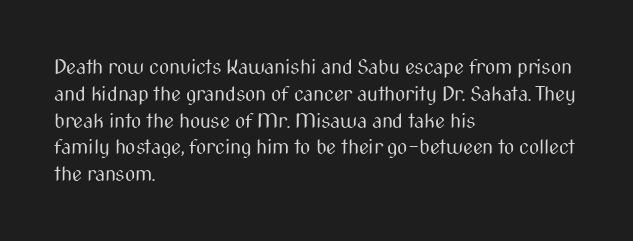
Unlike italic type, these characters show no tilt at all. Honestly, there is no underline to notice here at all. The ragged edge is on the right, which tells us the setting is flush left. Tracking here is standard; glyphs follow each other at the usual distance.
